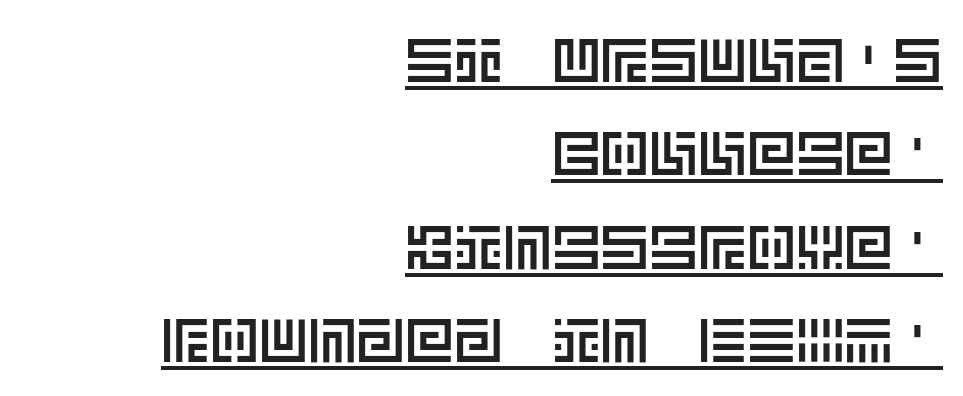
This sample uses an upright cut, with every glyph sitting square on the baseline. Compared with a flush-left layout, this one pins lines to the opposite, right side. Compared with typical paragraphs, the rows here are spaced about the same. In terms of letterspacing, this is plain default setting. The lettering is marked with a stroke running underneath it.
